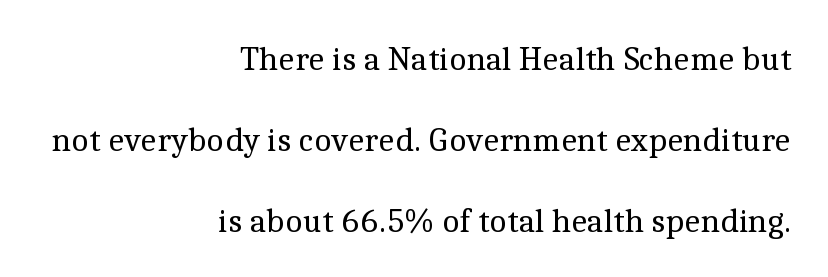
Do the characters align in a grid? No, the font is proportional. All the whitespace from short lines collects on the left. The characters display serif detailing at their extremities. Each stroke keeps to a modest, everyday thickness or less. Does the lettering tilt? It doesn't — this is upright.
